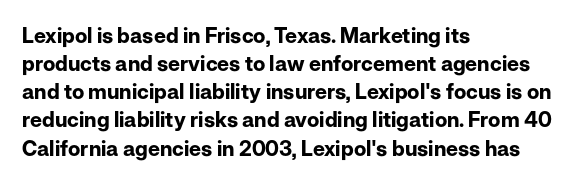
Anything drawn beneath the words? Only blank space. Evenly set lines give the paragraph a standard silhouette. In CSS terms this would be text-align: left. The font's upright variant was chosen for this text. Strokes here are thick enough to call this a true bold.
